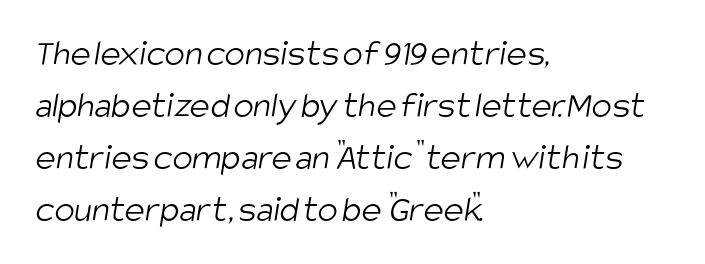
Q: Is the text bold? A: No.
Q: Is the typeface a serif or a sans-serif typeface? A: Sans-serif.
Q: Is the text underlined? A: No.
Q: How is the paragraph aligned? A: Left-aligned.
Q: Is the spacing between letters normal or unusually wide? A: Normal.
Q: Is the spacing between lines tight, normal or loose? A: Normal.
Q: Width (condensed, normal, or wide)? A: Condensed.
Q: Stroke contrast? A: Low.
Q: x-height? A: Large.
Q: Monospaced? A: No.
